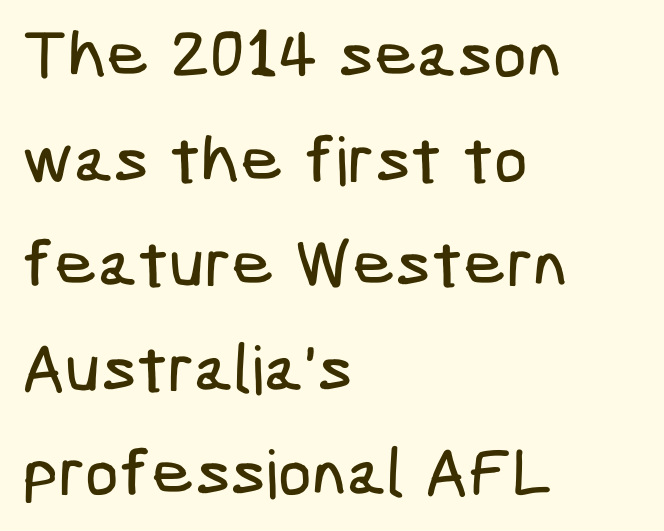
No word sits above an underline. Leading: standard. The horizontal fit of the characters is conventional and even. Check where the strokes stop: nothing finishes them off — pure sans. This rendering uses left alignment, leaving the right contour irregular.
